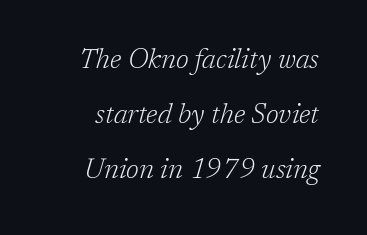
Q: Is the text bold? A: No.
Q: Is the text italic (slanted)? A: Yes, it leans right by about 17 degrees.
Q: Is the text underlined? A: No.
Q: Is the spacing between letters normal or unusually wide? A: Normal.
Q: Is the spacing between lines tight, normal or loose? A: Loose.
